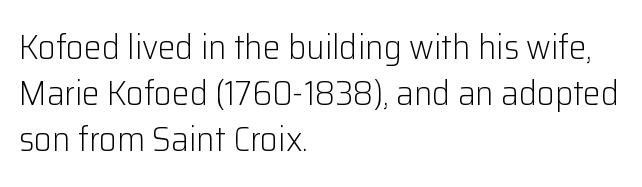
Q: Is the text bold? A: No.
Q: Is the text italic (slanted)? A: No, it is upright.
Q: Is the typeface a serif or a sans-serif typeface? A: Sans-serif.
Q: Is the text underlined? A: No.
Q: How is the paragraph aligned? A: Left-aligned.
Q: Is the spacing between letters normal or unusually wide? A: Normal.
Q: Is the spacing between lines tight, normal or loose? A: Normal.
Q: Width (condensed, normal, or wide)? A: Normal.
Q: Stroke contrast? A: Low.
Q: x-height? A: Medium.
Q: Monospaced? A: No.
